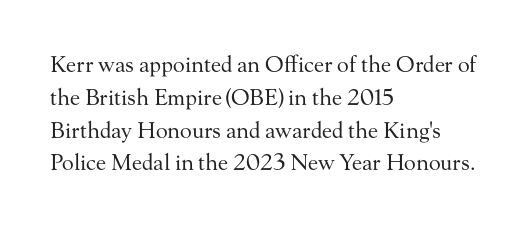
The image shows 22 px text type, upright; set left-aligned, normal line spacing (1.49x), normal letter spacing, not underlined.
